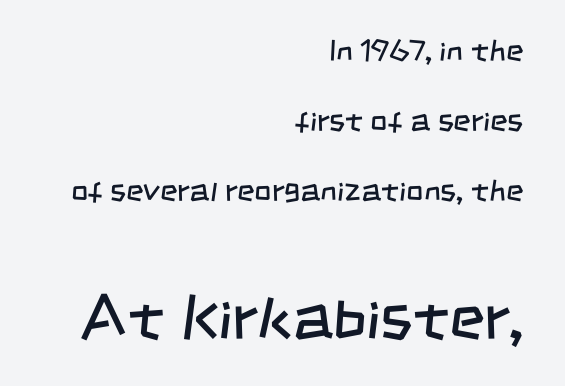
{"serif": "no", "bold": "no", "weight": "regular", "width": "condensed", "stroke_contrast": "low", "x_height": "large", "monospaced": "no", "underline": "no", "align": "right", "line_spacing": "loose", "line_spacing_ratio": 2.33, "letter_spacing": "normal", "letter_spacing_em": 0.0, "larger_block": "second", "size_ratio": 2.03, "glyph_px": 61}
